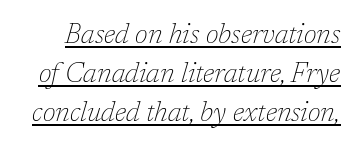
No chunkiness to these letters — they're not bold. The passage shown has conventional tracking throughout. In designer terms, the underline attribute is active on this setting. The space between consecutive lines is moderate.
